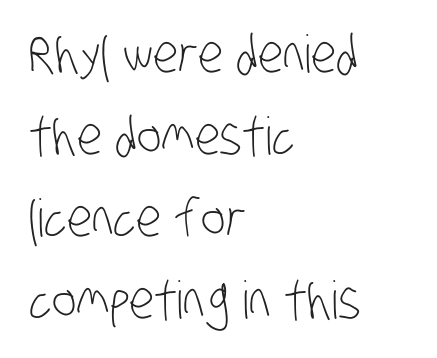
The image shows 52 px light, condensed sans-serif type; set left-aligned, normal line spacing (1.58x), normal letter spacing, not underlined; low stroke contrast and a large x-height.
